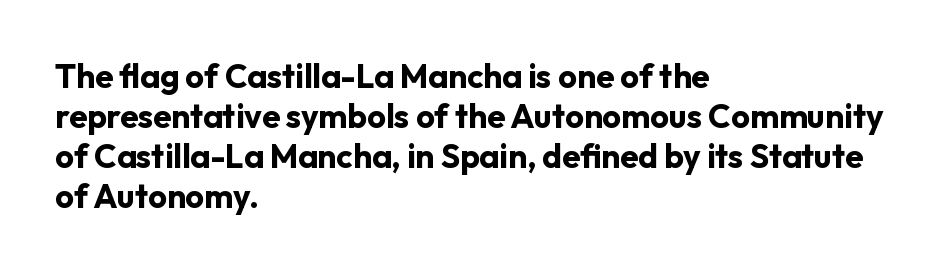
Is the type bold? Yes — the strokes are clearly thick and heavy. Each line starts at the same left margin while the right side varies. This rendering leaves character spacing at its baseline value. Rule under the text: the space is simply empty.
